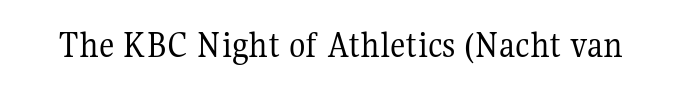
Q: Is the text bold? A: No.
Q: Is the text italic (slanted)? A: No, it is upright.
Q: Is the typeface a serif or a sans-serif typeface? A: Serif.
Q: Is the text underlined? A: No.
Q: Is the spacing between letters normal or unusually wide? A: Normal.
Q: Width (condensed, normal, or wide)? A: Normal.
Q: Stroke contrast? A: Medium.
Q: x-height? A: Medium.
Q: Monospaced? A: No.
